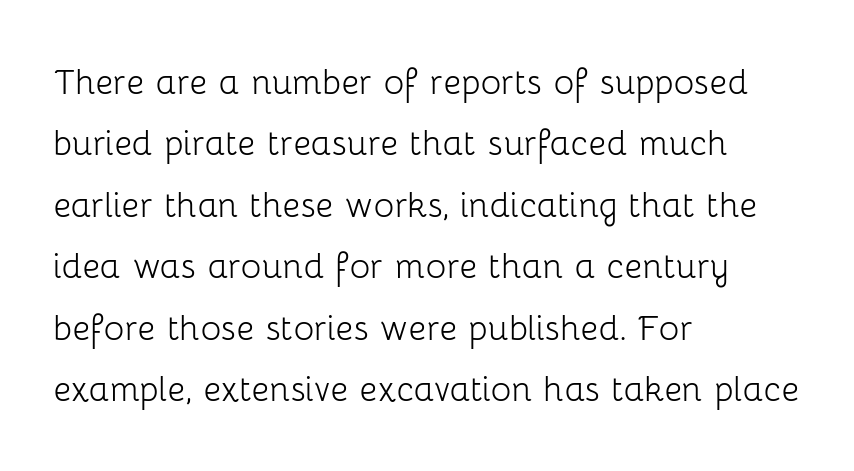
The passage shown is typeset with a sans-serif family. Students, note that the glyphs here touch the page at normal intervals. A normal amount of white space separates one row of letters from the next. Weight class: somewhere from thin through regular. Descenders hang freely into open space. Proportional: the letters do not fall into vertical columns.
